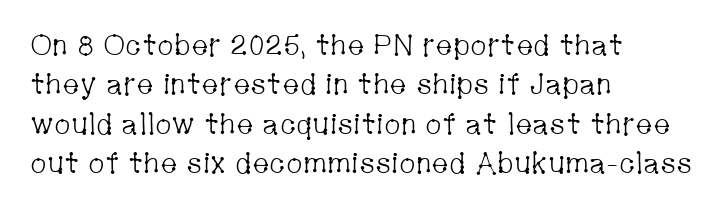
{"serif": "yes", "italic": "no", "bold": "no", "weight": "light", "width": "condensed", "stroke_contrast": "low", "x_height": "medium", "monospaced": "no", "underline": "no", "align": "left", "line_spacing": "normal", "line_spacing_ratio": 1.36, "letter_spacing": "normal", "letter_spacing_em": 0.0, "glyph_px": 29}
